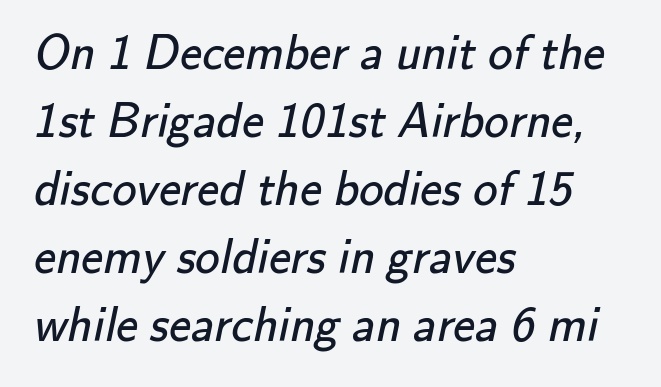
The typesetting does not lean heavy: it is not bold. Line beginnings align vertically; line endings do not. The rendering uses natural spacing where letterforms have individual widths. The space between consecutive lines is moderate.
